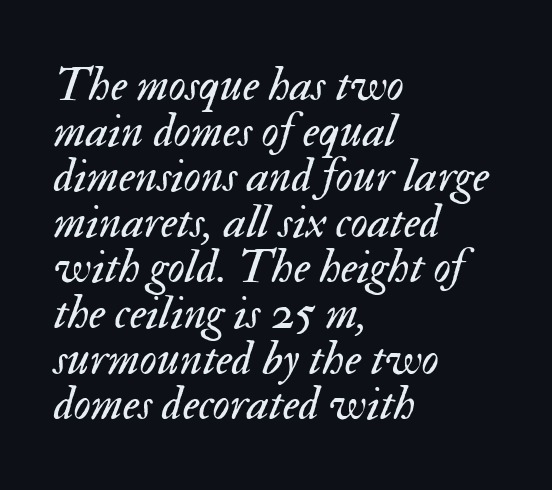
{"italic": "yes", "lean": "right", "slant_degrees": 17, "bold": "no", "weight": "regular", "width": "normal", "stroke_contrast": "medium", "x_height": "small", "monospaced": "no", "underline": "no", "align": "left", "line_spacing": "tight", "line_spacing_ratio": 0.95, "letter_spacing": "normal", "letter_spacing_em": 0.0, "glyph_px": 48}
